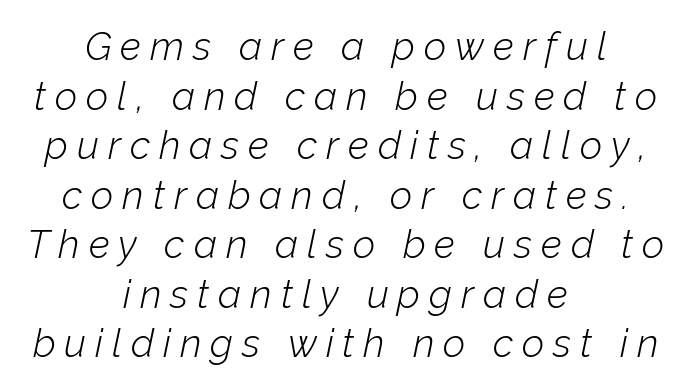
Q: Is the text bold? A: No.
Q: Is the text italic (slanted)? A: Yes, it leans right by about 12 degrees.
Q: Is the text underlined? A: No.
Q: How is the paragraph aligned? A: Centered.
Q: Is the spacing between letters normal or unusually wide? A: Unusually wide.
Q: Is the spacing between lines tight, normal or loose? A: Normal.
Q: Width (condensed, normal, or wide)? A: Normal.
Q: Stroke contrast? A: Low.
Q: x-height? A: Medium.
Q: Monospaced? A: No.
